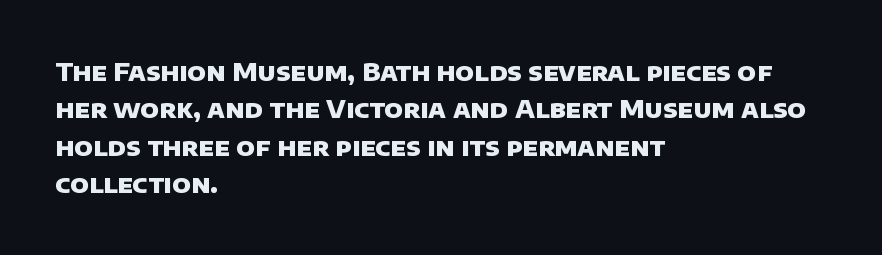
The glyphs have the mass of a bold cut. The vertical gap from one line to the next is medium. The passage shown is not underscored anywhere. Default kerning and tracking; the words read as compact shapes. Line starts are locked; line ends wander.
